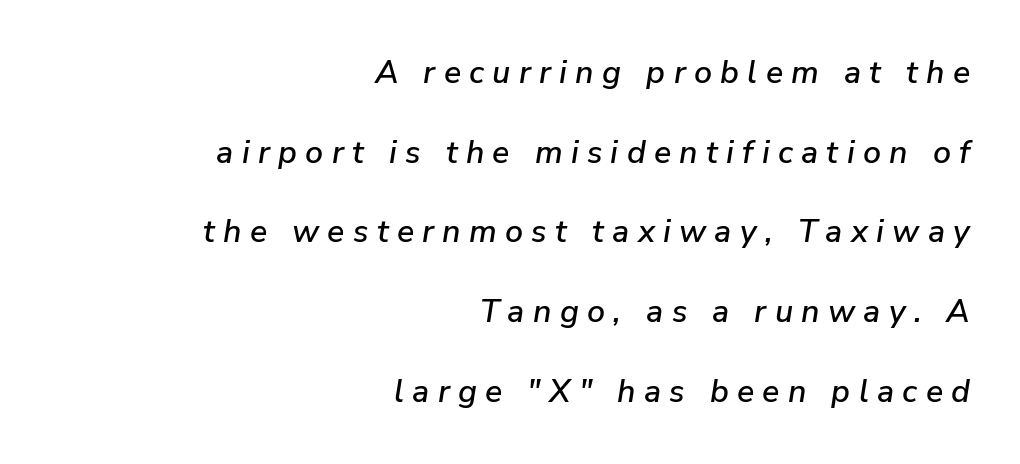
{"italic": "yes", "lean": "right", "slant_degrees": 9, "width": "normal", "stroke_contrast": "low", "x_height": "medium", "monospaced": "no", "underline": "no", "align": "right", "line_spacing": "loose", "line_spacing_ratio": 2.49, "letter_spacing": "wide", "letter_spacing_em": 0.26, "glyph_px": 32}
